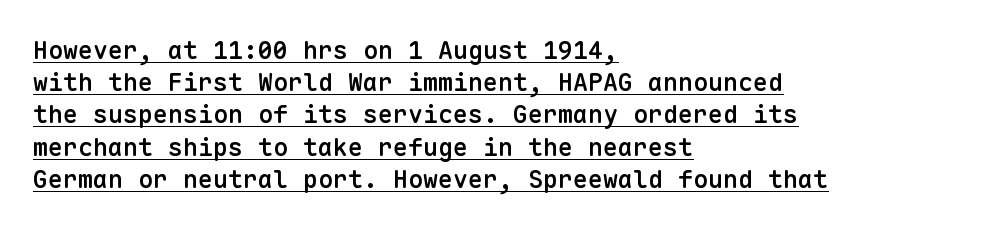
The image shows 25 px text type, upright; set left-aligned, normal line spacing (1.29x), normal letter spacing, underlined.
